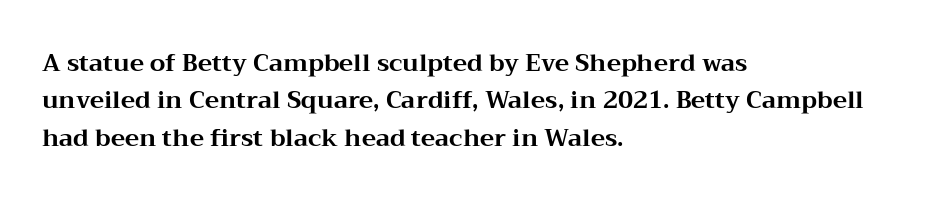
Underline: absent. Strokes here are thick enough to call this a true bold. This block has exactly the height ordinary leading produces. Standard letterfit; no display-style spreading of the glyphs. The lines are quadded left.
